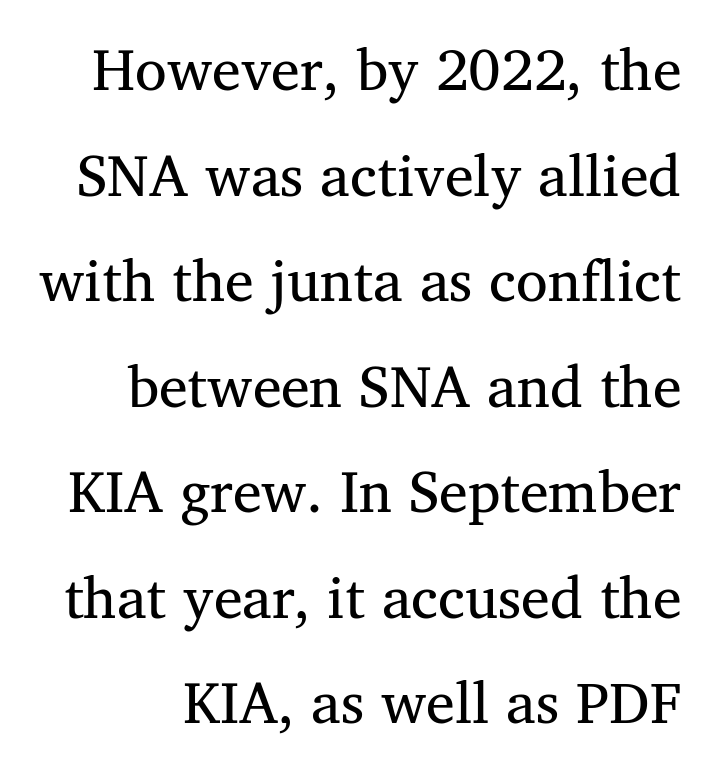
Q: Is the text bold? A: No.
Q: Is the text italic (slanted)? A: No, it is upright.
Q: Is the typeface a serif or a sans-serif typeface? A: Serif.
Q: Is the text underlined? A: No.
Q: Is the spacing between letters normal or unusually wide? A: Normal.
Q: Width (condensed, normal, or wide)? A: Normal.
Q: Stroke contrast? A: Medium.
Q: x-height? A: Medium.
Q: Monospaced? A: No.
